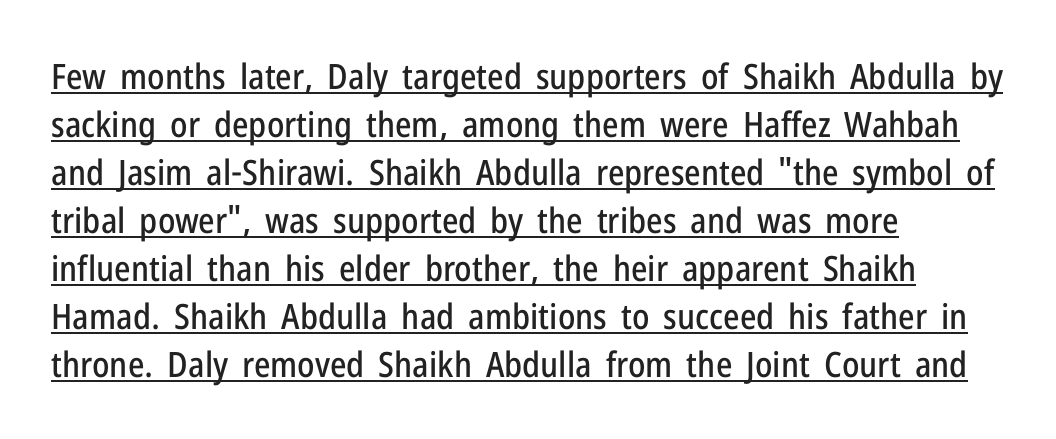
{"serif": "no", "italic": "no", "width": "condensed", "stroke_contrast": "low", "x_height": "medium", "monospaced": "no", "underline": "yes", "align": "left", "line_spacing": "normal", "line_spacing_ratio": 1.37, "letter_spacing": "normal", "letter_spacing_em": 0.0, "glyph_px": 35}
